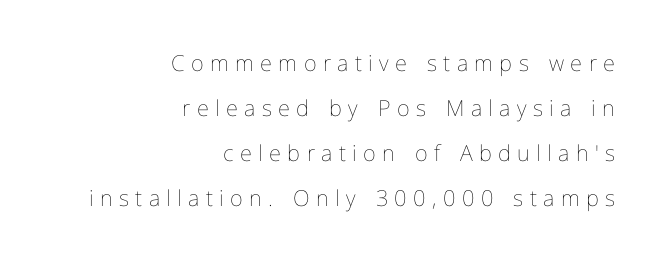
In terms of posture, this sample is upright. No word sits above an underline. This sample uses expanded letter spacing, leaving extra air between glyphs. Ink coverage per letter is moderate at most. The ragged edge is on the left, which tells us the setting is flush right.
